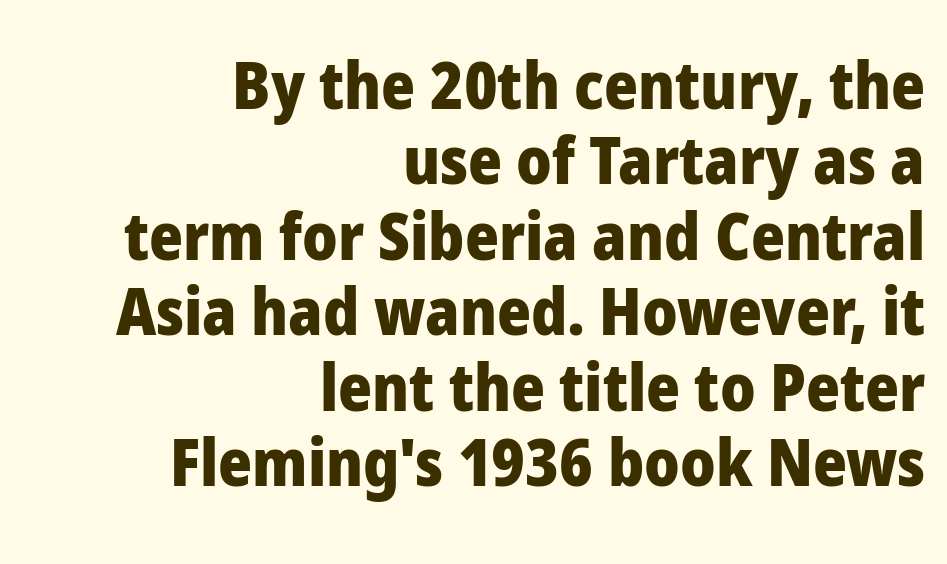
The image shows 65 px heavy sans-serif type, upright; set right-aligned, line spacing 1.16x, normal letter spacing, not underlined; low stroke contrast and a medium x-height.
